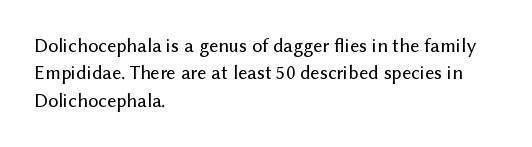
The specimen omits any rule beneath the text block's lines. The face used here is rendered with its standard letterfit. Posture: straight, roman, zero tilt. A student would call this left alignment; a typographer would say flush left, rag right. If you measured baseline to baseline, you'd find a middling distance.
